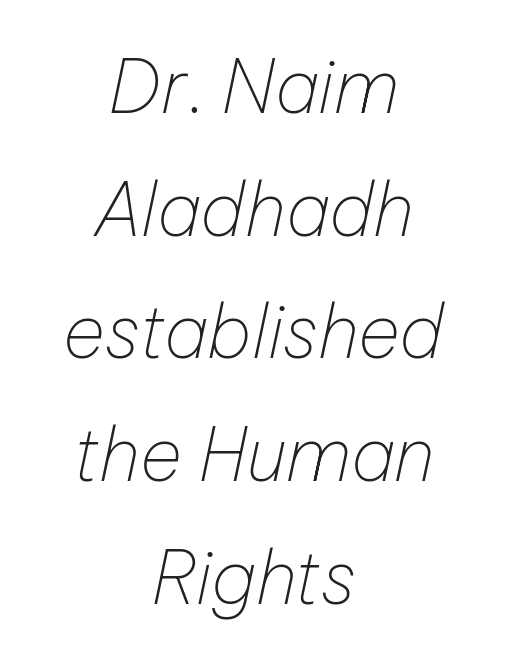
If you drew a line through each stem, it would be angled. Casual observation: everything's sitting right in the middle. The glyphs are unaccompanied by any horizontal stroke below them. Weight: regular or lighter. The line texture is even and compact thanks to regular tracking. The rendering uses natural spacing where letterforms have individual widths.
